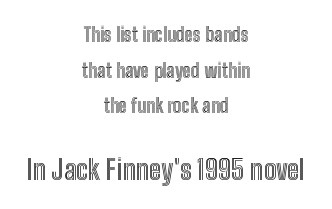
Inter-character spacing is left at the font's built-in metrics. Glance below the letters and you will spot only blank space. Two sizes are in play, and the larger belongs to the second block. Notice how the stems are strictly vertical — no italics here.
